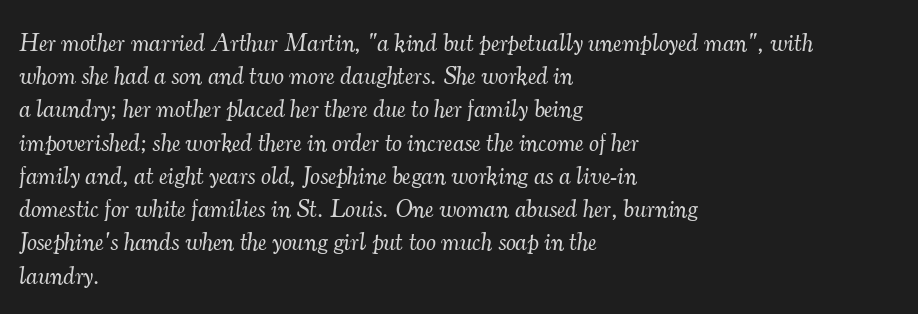
The image shows 25 px text type, italic (leaning right); set left-aligned, normal line spacing (1.33x), normal letter spacing, not underlined.
